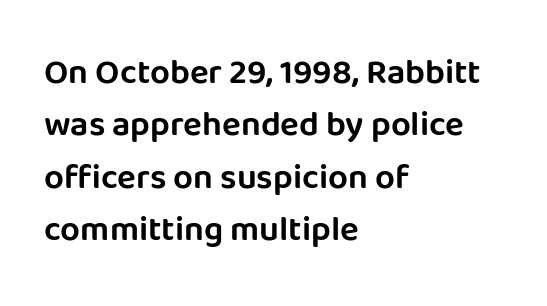
The image shows 35 px sans-serif type, upright; set left-aligned, normal line spacing (1.5x), normal letter spacing, not underlined; low stroke contrast and a large x-height.
